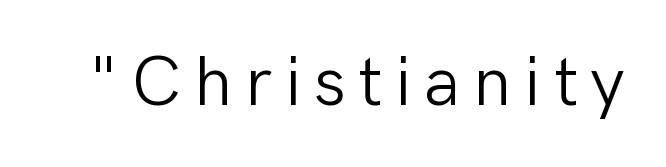
The image shows 70 px light sans-serif type, upright; set not underlined; low stroke contrast and a medium x-height.
